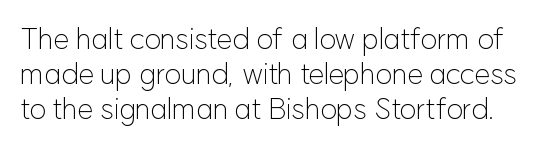
Ink coverage per letter is moderate at most. Beneath every word, the page is bare. The passage shown is typed in a proportional face where columns would drift. The glyphs in this specimen are sans serif. The font's upright variant was chosen for this text. Look at the tracking — it's just the regular setting, nothing added.
